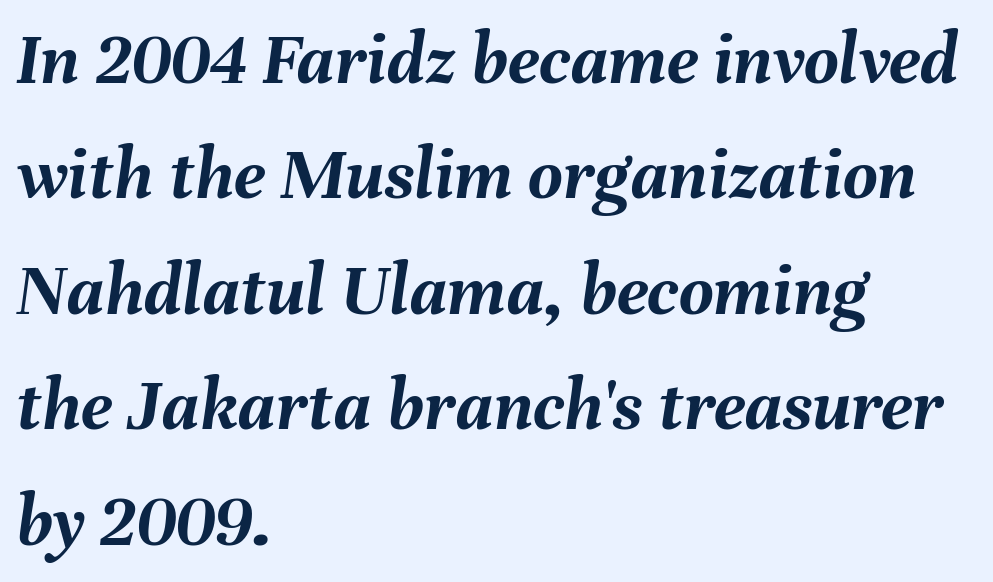
The image shows 75 px semibold type, italic (leaning right); set left-aligned, normal line spacing (1.54x), normal letter spacing, not underlined; medium stroke contrast and a medium x-height.
